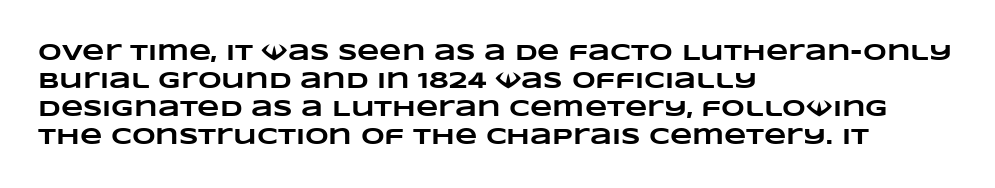
Q: Is the text bold? A: Yes.
Q: Is the text underlined? A: No.
Q: How is the paragraph aligned? A: Left-aligned.
Q: Is the spacing between letters normal or unusually wide? A: Normal.
